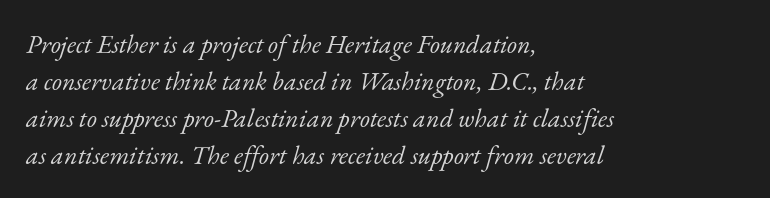
{"italic": "yes", "lean": "right", "slant_degrees": 17, "bold": "no", "underline": "no", "align": "left", "line_spacing": "normal", "line_spacing_ratio": 1.42, "letter_spacing": "normal", "letter_spacing_em": 0.0, "glyph_px": 26}
